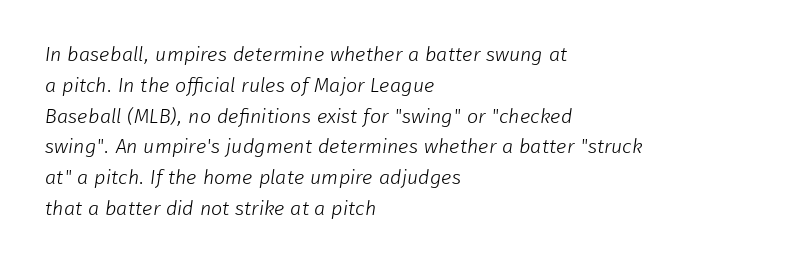
A bare baseline throughout the passage. The line-height multiplier appears to be the usual default. Is the block centered? No — it sits flush against the left margin. The gaps between neighbouring characters are ordinary and unremarkable.
